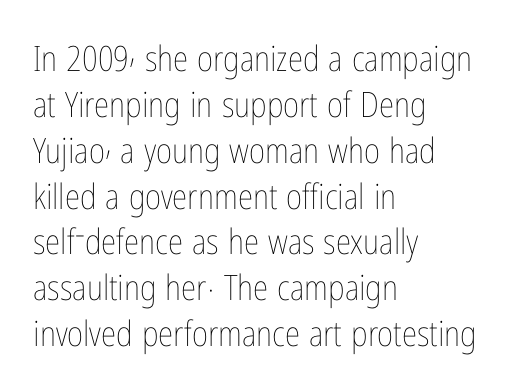
The image shows 35 px thin, condensed type, upright; set left-aligned, normal line spacing (1.31x), normal letter spacing, not underlined; low stroke contrast and a medium x-height.
